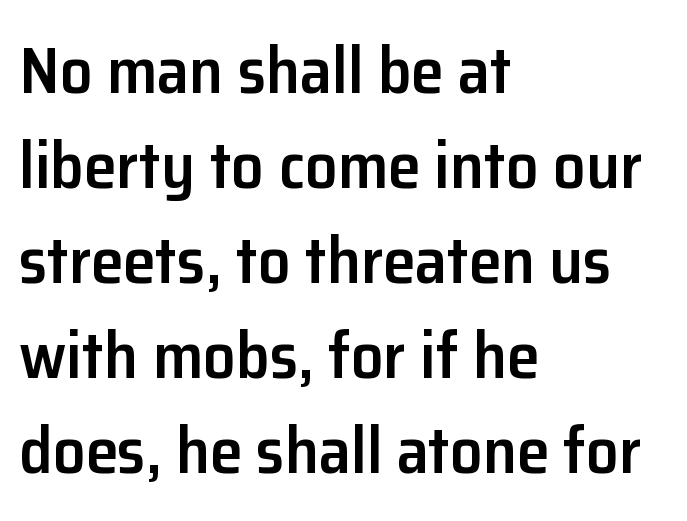
Q: Is the text bold? A: Semi-bold.
Q: Is the text italic (slanted)? A: No, it is upright.
Q: Is the typeface a serif or a sans-serif typeface? A: Sans-serif.
Q: Is the text underlined? A: No.
Q: How is the paragraph aligned? A: Left-aligned.
Q: Is the spacing between letters normal or unusually wide? A: Normal.
Q: Is the spacing between lines tight, normal or loose? A: Normal.
Q: Width (condensed, normal, or wide)? A: Normal.
Q: Stroke contrast? A: Low.
Q: x-height? A: Medium.
Q: Monospaced? A: No.
